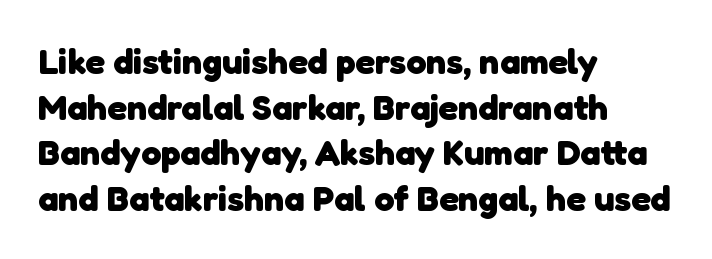
Check under the words: just untouched page. Nobody touched the tracking dial on this one. The glyphs have the mass of a bold cut. Compared with a centered layout, this one pins lines to the left instead. The leading is moderate, giving the passage an even texture. This rendering employs a face without finishing strokes, i.e., a sans-serif.
